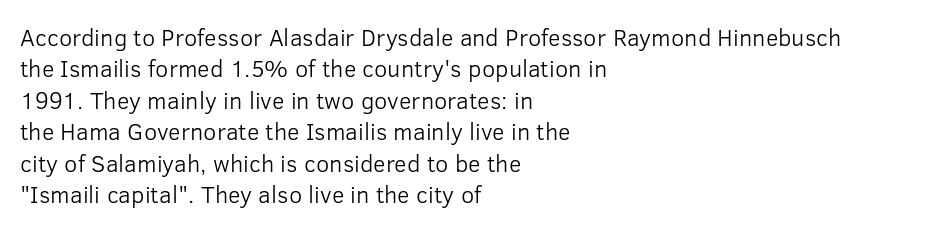
Q: Is the text bold? A: No.
Q: Is the text italic (slanted)? A: No, it is upright.
Q: Is the text underlined? A: No.
Q: How is the paragraph aligned? A: Left-aligned.
Q: Is the spacing between letters normal or unusually wide? A: Normal.
Q: Is the spacing between lines tight, normal or loose? A: Normal.
